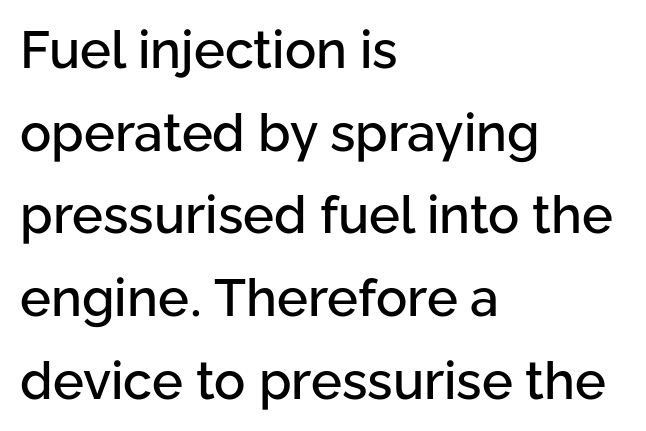
Q: Is the text italic (slanted)? A: No, it is upright.
Q: Is the typeface a serif or a sans-serif typeface? A: Sans-serif.
Q: Is the text underlined? A: No.
Q: How is the paragraph aligned? A: Left-aligned.
Q: Is the spacing between letters normal or unusually wide? A: Normal.
Q: Is the spacing between lines tight, normal or loose? A: Normal.
Q: Width (condensed, normal, or wide)? A: Normal.
Q: Stroke contrast? A: Low.
Q: x-height? A: Medium.
Q: Monospaced? A: No.
